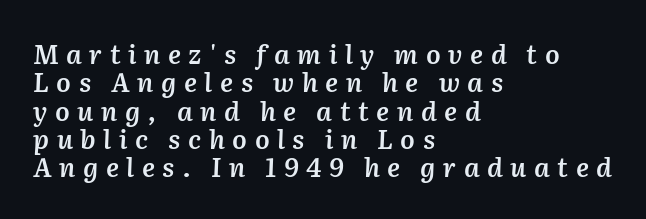
Q: Is the text bold? A: Semi-bold.
Q: Is the text italic (slanted)? A: Yes, it leans right by about 2 degrees.
Q: Is the text underlined? A: No.
Q: How is the paragraph aligned? A: Left-aligned.
Q: Is the spacing between letters normal or unusually wide? A: Unusually wide.
Q: Is the spacing between lines tight, normal or loose? A: Tight.
